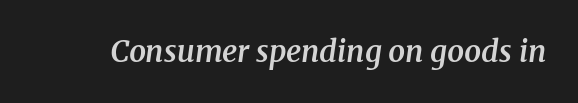
The image shows 30 px semibold serif type, italic (leaning right); set normal letter spacing, not underlined; medium stroke contrast and a medium x-height.
